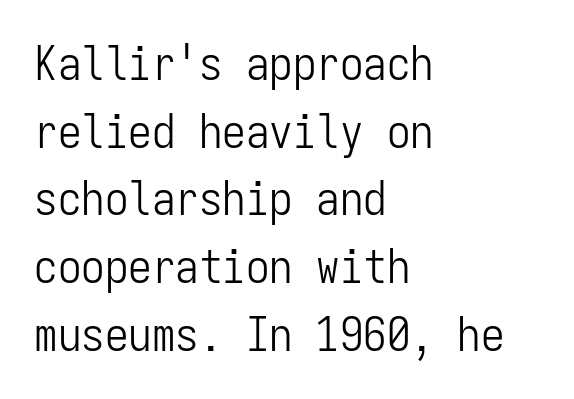
The image shows 47 px light, condensed sans-serif type, upright, monospaced; set left-aligned, normal line spacing (1.44x), normal letter spacing, not underlined; low stroke contrast and a medium x-height.
